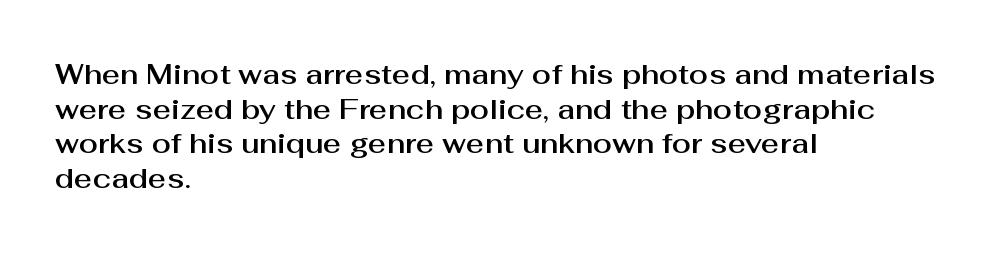
The image shows 28 px sans-serif type, upright; set left-aligned, line spacing 1.24x, normal letter spacing, not underlined; medium stroke contrast and a medium x-height.
